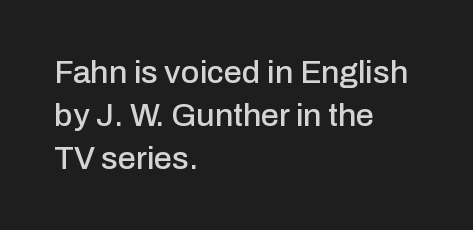
{"serif": "no", "italic": "no", "width": "normal", "stroke_contrast": "low", "x_height": "medium", "monospaced": "no", "underline": "no", "align": "left", "line_spacing": "normal", "line_spacing_ratio": 1.34, "letter_spacing": "normal", "letter_spacing_em": 0.0, "glyph_px": 32}
